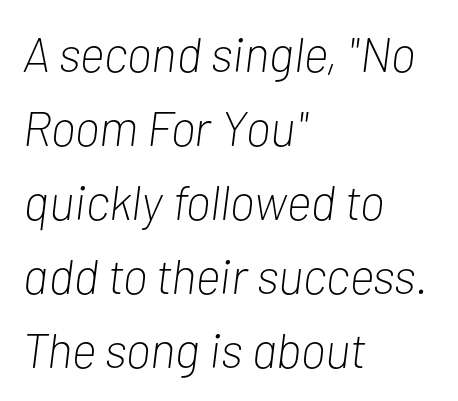
Note the varied advance widths — an 'i' is clearly narrower than an 'm'. What's the leading like? Ordinary, nothing unusual. The lines are quadded left. This rendering features lettering with no underline. An italicized treatment has been applied to the whole sample. The rendering keeps characters at their native spacing.
